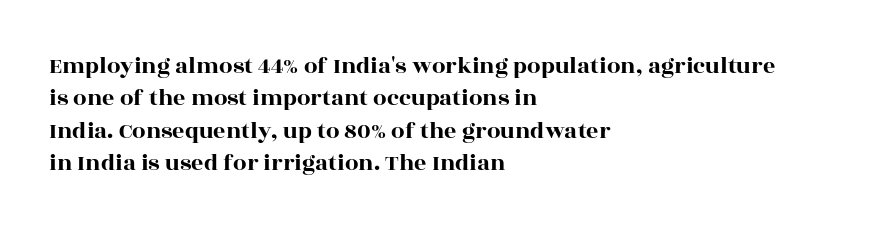
{"italic": "no", "underline": "no", "align": "left", "line_spacing": "normal", "line_spacing_ratio": 1.35, "letter_spacing": "normal", "letter_spacing_em": 0.0, "glyph_px": 24}
